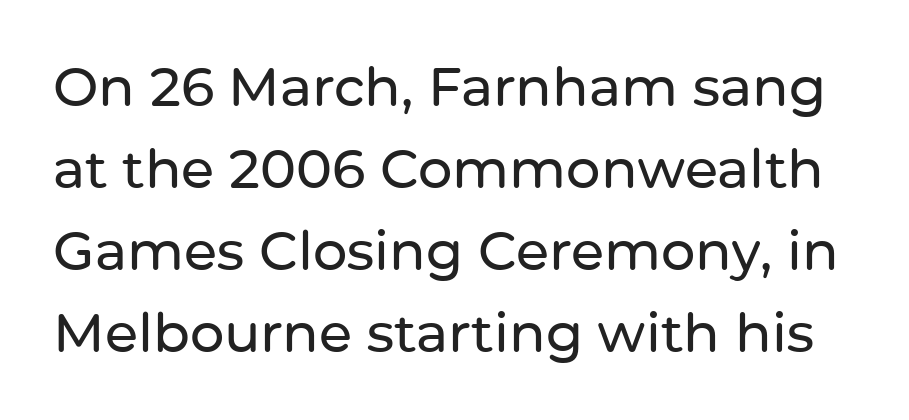
The image shows 54 px sans-serif type, upright; set normal line spacing (1.52x), normal letter spacing, not underlined; low stroke contrast and a medium x-height.
